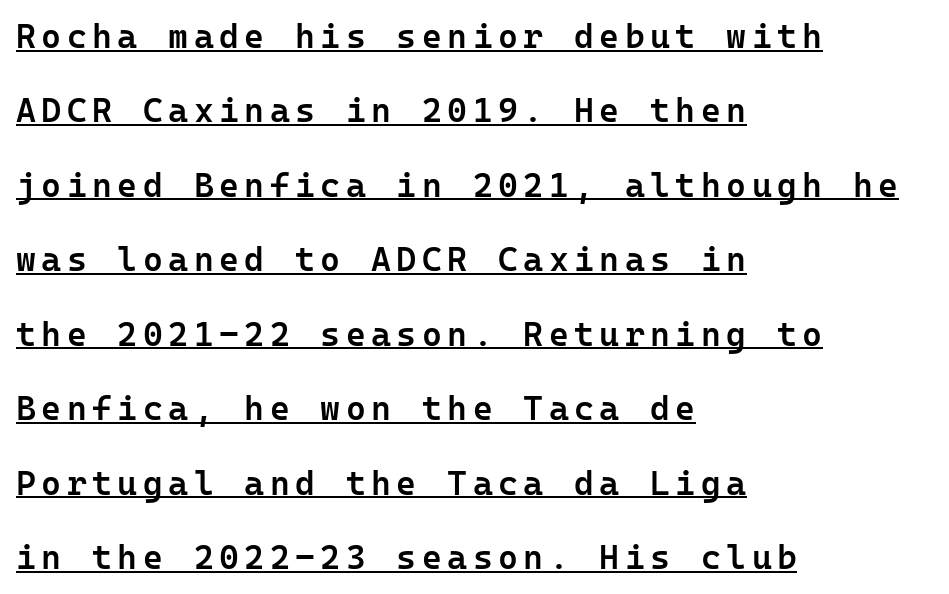
A classic flush-left, rag-right setting is used for this passage. Type style note: lacks serifs. These lines carry some extra weight — a demibold, not a full bold. The letters stand upright; this is a roman face. What's the leading like? Stretched, with rows far apart. Somebody hit Ctrl+U on this one — the words are underlined.
